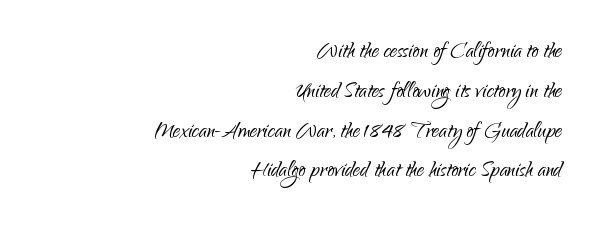
{"serif": "no", "bold": "no", "weight": "light", "width": "normal", "stroke_contrast": "low", "x_height": "small", "monospaced": "no", "underline": "no", "align": "right", "line_spacing": "normal", "line_spacing_ratio": 1.42, "letter_spacing": "normal", "letter_spacing_em": 0.0, "glyph_px": 28}
